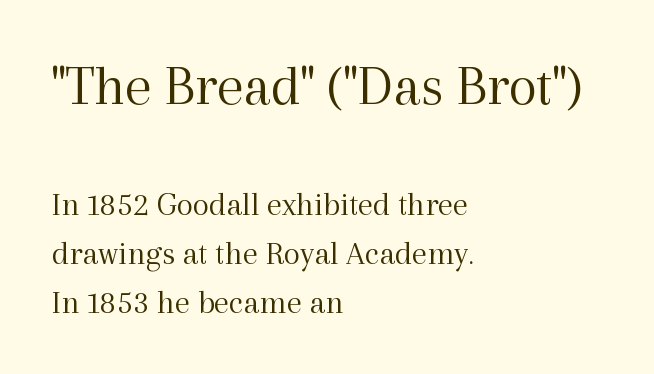
The image shows 59 px light serif type, upright; set left-aligned, normal line spacing (1.45x), normal letter spacing, not underlined; the first (top) block is 1.74x larger; a medium x-height.
